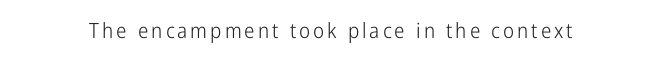
Q: Is the text bold? A: No.
Q: Is the text italic (slanted)? A: No, it is upright.
Q: Is the text underlined? A: No.
